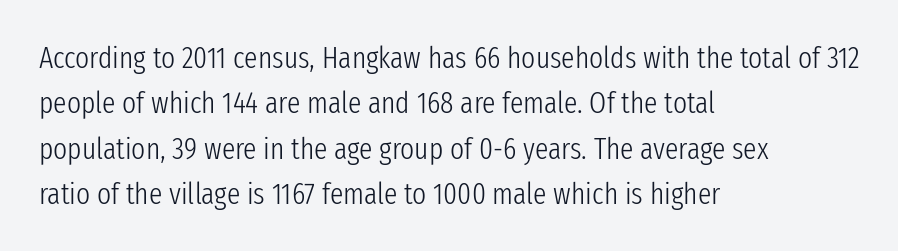
Does the copy run flush right? No — it runs flush left. A typesetter would call this proportional, since set widths differ per character. This rendering employs a face without finishing strokes, i.e., a sans-serif. The specimen omits any rule beneath the text block's lines.
